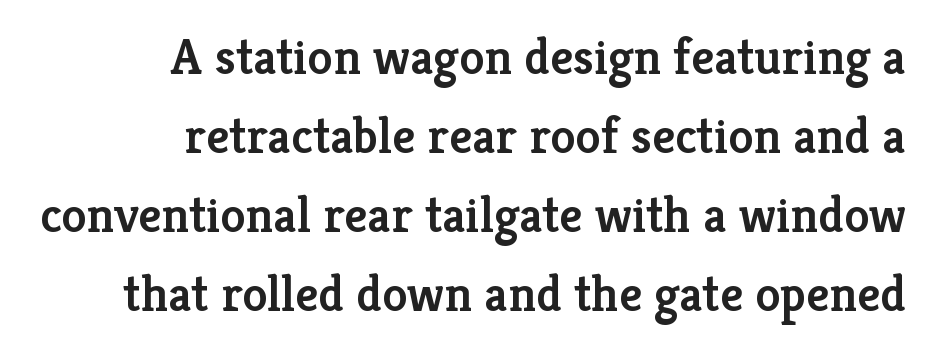
The image shows 51 px semibold serif type, upright; set right-aligned, normal line spacing (1.55x), normal letter spacing, not underlined; low stroke contrast and a medium x-height.
